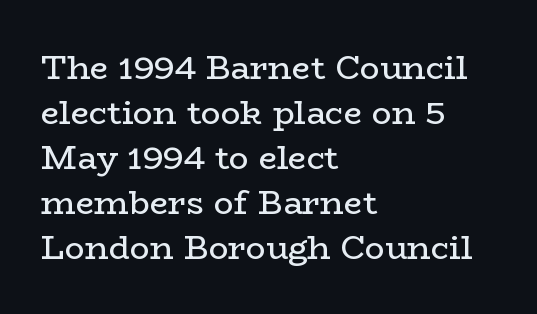
Q: Is the text bold? A: No.
Q: Is the text italic (slanted)? A: No, it is upright.
Q: Is the typeface a serif or a sans-serif typeface? A: Serif.
Q: Is the text underlined? A: No.
Q: How is the paragraph aligned? A: Left-aligned.
Q: Is the spacing between letters normal or unusually wide? A: Normal.
Q: Is the spacing between lines tight, normal or loose? A: Normal.
Q: Width (condensed, normal, or wide)? A: Wide.
Q: Stroke contrast? A: Low.
Q: x-height? A: Medium.
Q: Monospaced? A: No.
